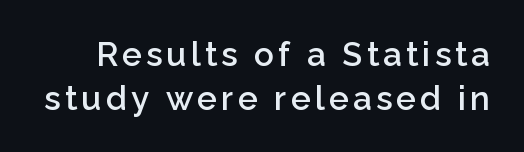
In terms of letterform style, serifs are entirely absent. The gap between lines stays unmarked. This sample uses an upright cut, with every glyph sitting square on the baseline. Notice the strokes are somewhat thickened but not fully heavy: this is a semibold.
